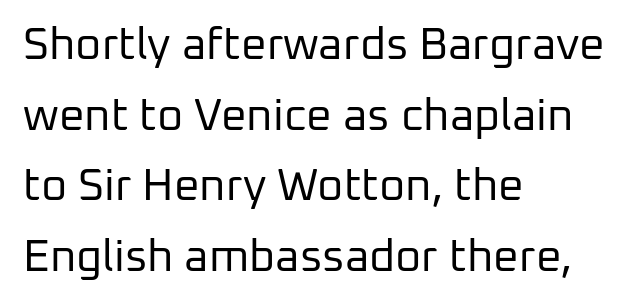
Q: Is the text bold? A: No.
Q: Is the text italic (slanted)? A: No, it is upright.
Q: Is the typeface a serif or a sans-serif typeface? A: Sans-serif.
Q: Is the text underlined? A: No.
Q: How is the paragraph aligned? A: Left-aligned.
Q: Is the spacing between letters normal or unusually wide? A: Normal.
Q: Is the spacing between lines tight, normal or loose? A: Normal.
Q: Width (condensed, normal, or wide)? A: Normal.
Q: Stroke contrast? A: Low.
Q: x-height? A: Medium.
Q: Monospaced? A: No.
